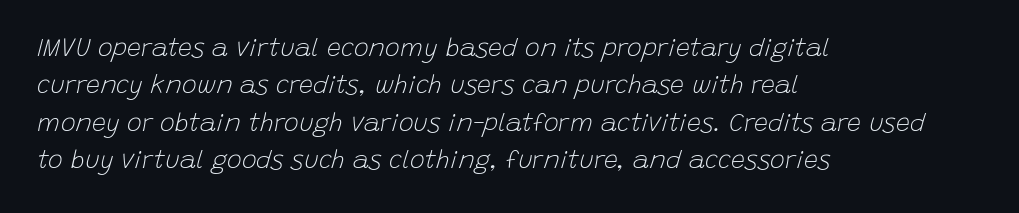
The image shows 25 px text type, italic (leaning right); set left-aligned, normal line spacing (1.5x), normal letter spacing, not underlined.
